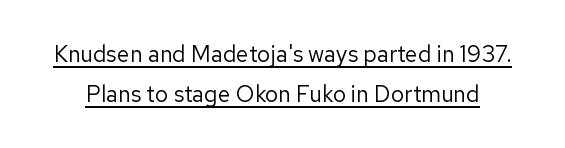
Glyph-to-glyph distance matches everyday printed text. This rendering features underlined lettering. Notice how the stems are strictly vertical — no italics here. Stems and bowls with no extra thickness — not bold.
